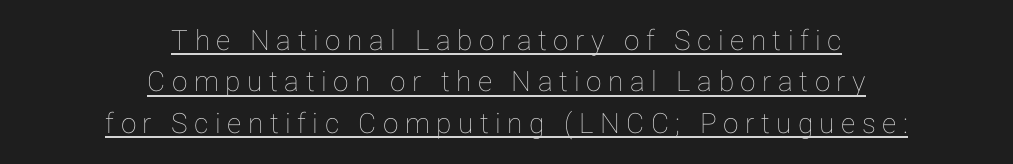
The rendering positions every line midway between the sides. The passage shown stacks its lines at a standard gap. The lettering holds an erect, upright posture throughout. Like a heading marked for emphasis, these lines bear an underscore. Here the designer chose a conventional face with non-uniform glyph widths.
